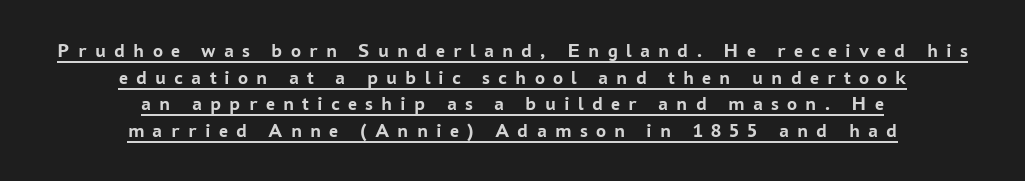
{"italic": "no", "bold": "yes", "underline": "yes", "align": "center", "line_spacing": "normal", "line_spacing_ratio": 1.33, "letter_spacing": "wide", "letter_spacing_em": 0.41, "glyph_px": 20}
